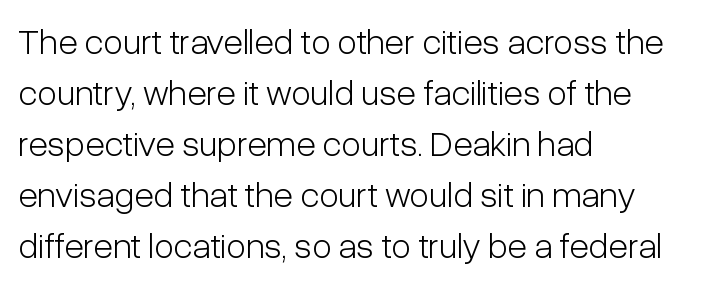
{"serif": "no", "italic": "no", "bold": "no", "weight": "light", "width": "condensed", "stroke_contrast": "low", "x_height": "medium", "monospaced": "no", "underline": "no", "align": "left", "line_spacing": "normal", "line_spacing_ratio": 1.42, "letter_spacing": "normal", "letter_spacing_em": 0.0, "glyph_px": 36}
